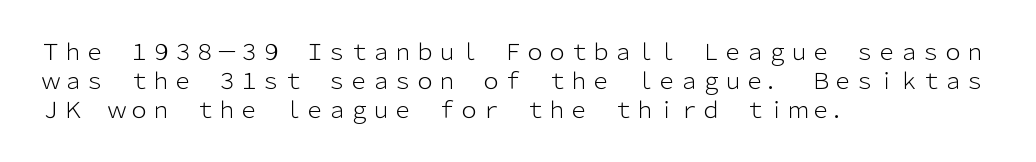
Tall strokes in this sample are plumb rather than angled. The passage shown has conventional tracking throughout. Every row of glyphs begins at an identical x-position on the left. A normal amount of white space separates one row of letters from the next. Type without underlining.
